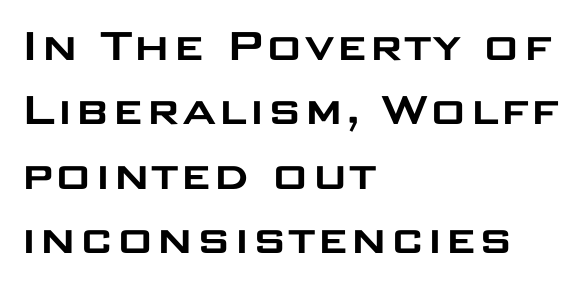
The image shows 52 px wide sans-serif type, upright; set left-aligned, line spacing 1.24x, normal letter spacing, not underlined; low stroke contrast and a large x-height.
